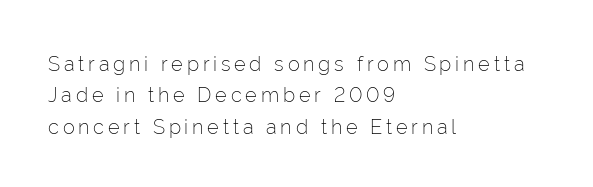
The image shows 20 px text type, upright; set left-aligned, normal line spacing (1.57x), not underlined.
